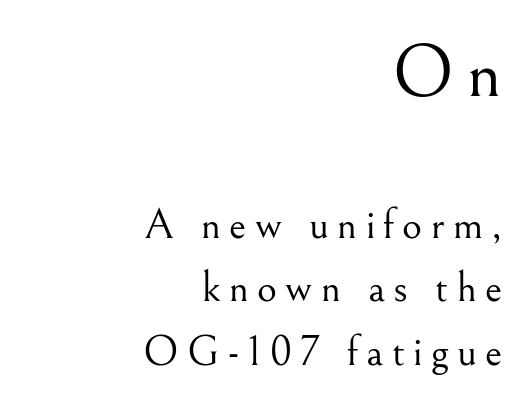
Check under the words: just untouched page. Think of a printed novel: that variable character pitch is what you see here. Visually, the top section dominates because its glyphs are scaled up. This rendering employs a face with finishing strokes, i.e., a serif. Stroke mass is kept to a normal reading level or below.
